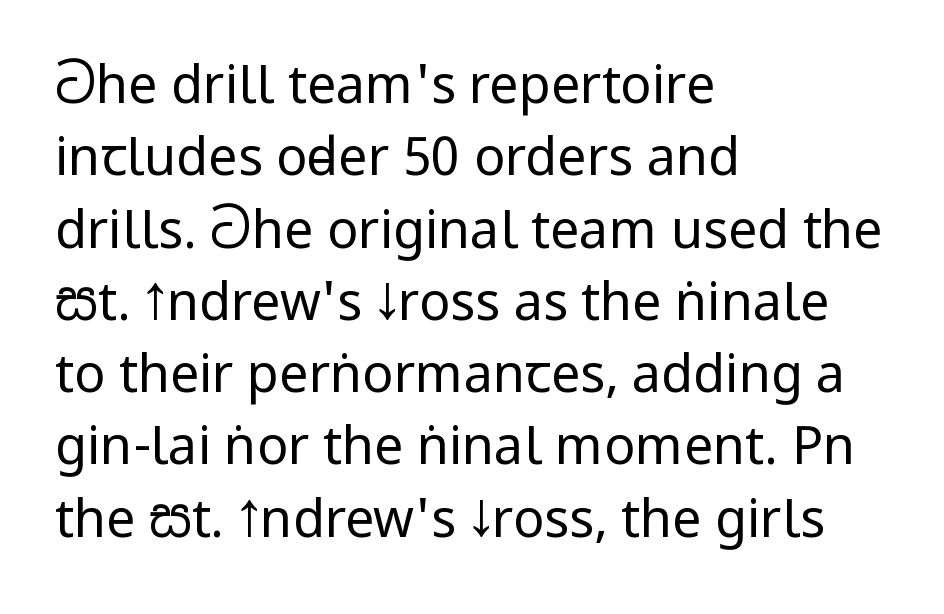
The image shows 52 px regular-weight, condensed sans-serif type, upright; set left-aligned, normal line spacing (1.39x), normal letter spacing, not underlined; low stroke contrast and a large x-height.
